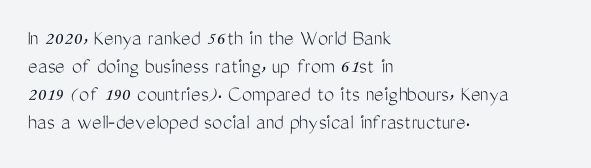
Every stem runs plumb, perpendicular to the baseline. Layout note: lines flush left. Decoration check: the copy has no underline. Short note: letters normally spaced.
